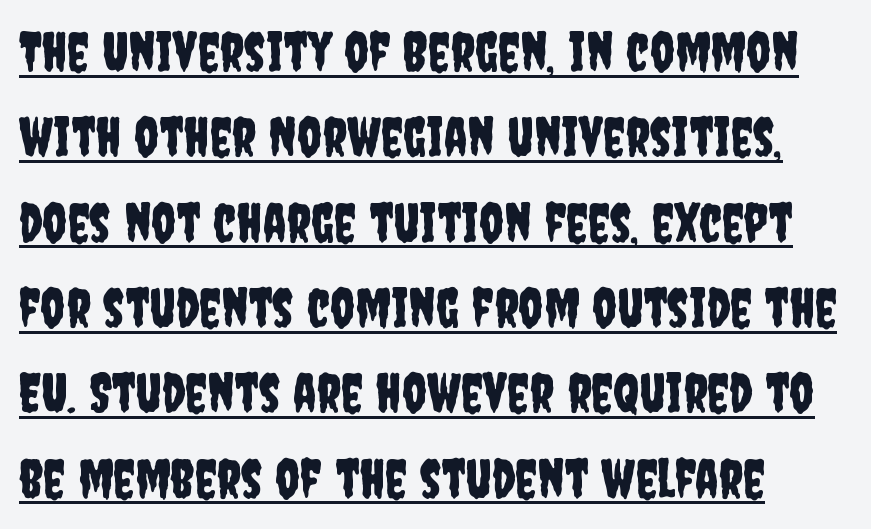
Q: Is the text italic (slanted)? A: No, it is upright.
Q: Is the typeface a serif or a sans-serif typeface? A: Sans-serif.
Q: Is the text underlined? A: Yes.
Q: How is the paragraph aligned? A: Left-aligned.
Q: Is the spacing between letters normal or unusually wide? A: Normal.
Q: Is the spacing between lines tight, normal or loose? A: Normal.
Q: Width (condensed, normal, or wide)? A: Condensed.
Q: Stroke contrast? A: Low.
Q: x-height? A: Large.
Q: Monospaced? A: No.
